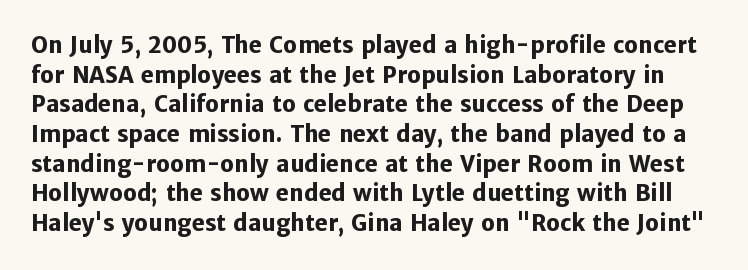
{"italic": "no", "bold": "yes", "underline": "no", "line_spacing": "normal", "line_spacing_ratio": 1.35, "letter_spacing": "normal", "letter_spacing_em": 0.0, "glyph_px": 22}
